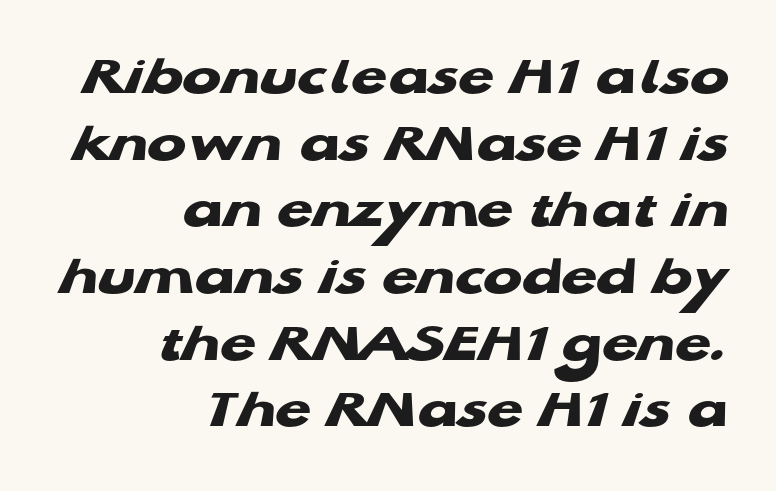
{"serif": "no", "bold": "yes", "weight": "heavy", "width": "wide", "stroke_contrast": "low", "x_height": "medium", "monospaced": "no", "underline": "no", "align": "right", "line_spacing": "tight", "line_spacing_ratio": 1.15, "letter_spacing": "normal", "letter_spacing_em": 0.0, "glyph_px": 58}
